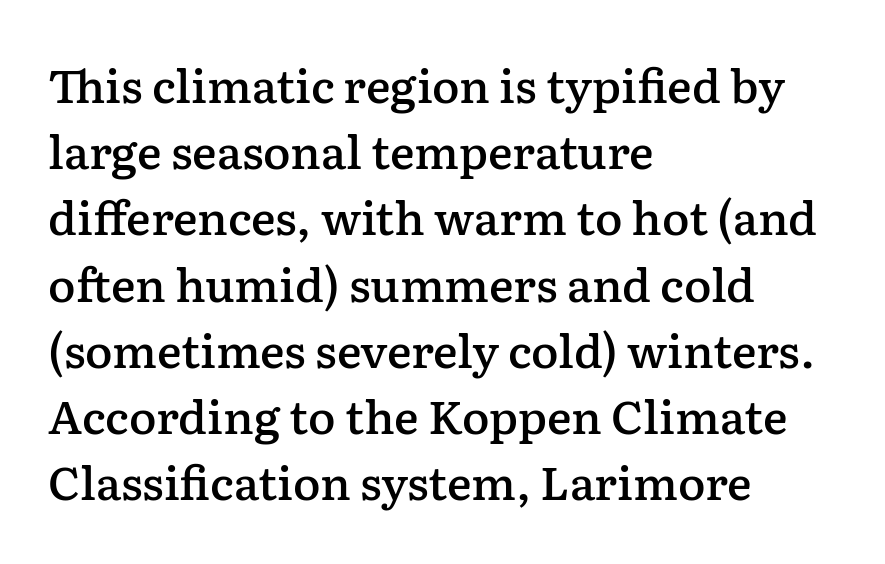
Q: Is the text bold? A: Semi-bold.
Q: Is the text italic (slanted)? A: No, it is upright.
Q: Is the typeface a serif or a sans-serif typeface? A: Serif.
Q: Is the text underlined? A: No.
Q: How is the paragraph aligned? A: Left-aligned.
Q: Is the spacing between letters normal or unusually wide? A: Normal.
Q: Is the spacing between lines tight, normal or loose? A: Normal.
Q: Width (condensed, normal, or wide)? A: Normal.
Q: Stroke contrast? A: Low.
Q: x-height? A: Medium.
Q: Monospaced? A: No.
